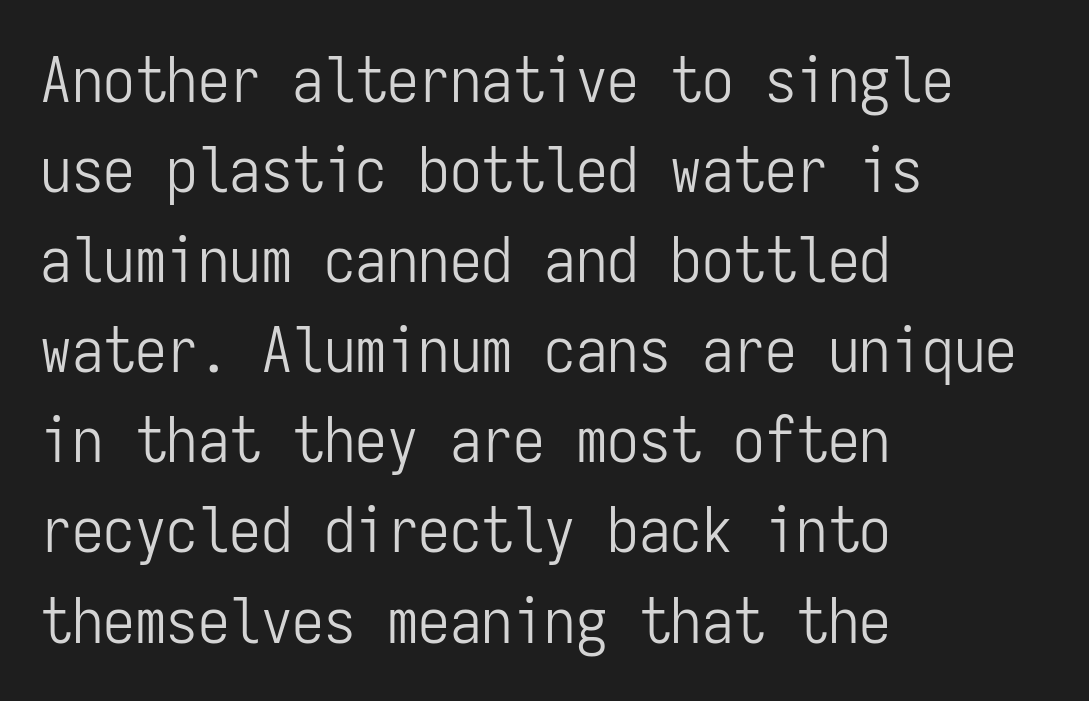
Q: Is the text bold? A: No.
Q: Is the text italic (slanted)? A: No, it is upright.
Q: Is the typeface a serif or a sans-serif typeface? A: Sans-serif.
Q: Is the text underlined? A: No.
Q: How is the paragraph aligned? A: Left-aligned.
Q: Is the spacing between letters normal or unusually wide? A: Normal.
Q: Is the spacing between lines tight, normal or loose? A: Normal.
Q: Width (condensed, normal, or wide)? A: Condensed.
Q: Stroke contrast? A: Low.
Q: x-height? A: Medium.
Q: Monospaced? A: Yes.
